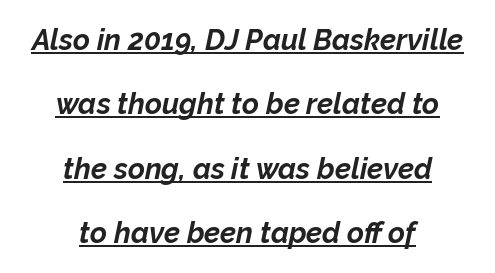
Strokes here are thick enough to call this a true bold. Proportional: the letters do not fall into vertical columns. In terms of leading, this rendering errs on the spacious side. The line texture is even and compact thanks to regular tracking. These lines stack symmetrically, like a column narrowing and widening about its center. The sample's only ornament is a line tracing under the words.
